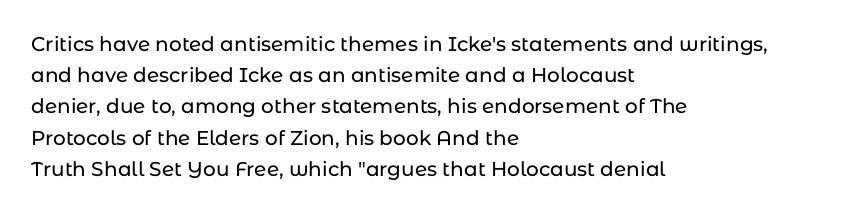
The image shows 20 px text type, upright; set left-aligned, normal line spacing (1.56x), normal letter spacing, not underlined.
